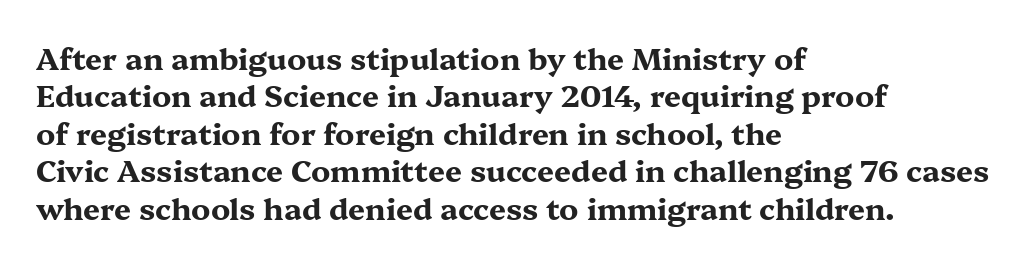
The image shows 30 px bold, wide serif type, upright; set left-aligned, normal line spacing (1.25x), normal letter spacing, not underlined; medium stroke contrast and a medium x-height.
